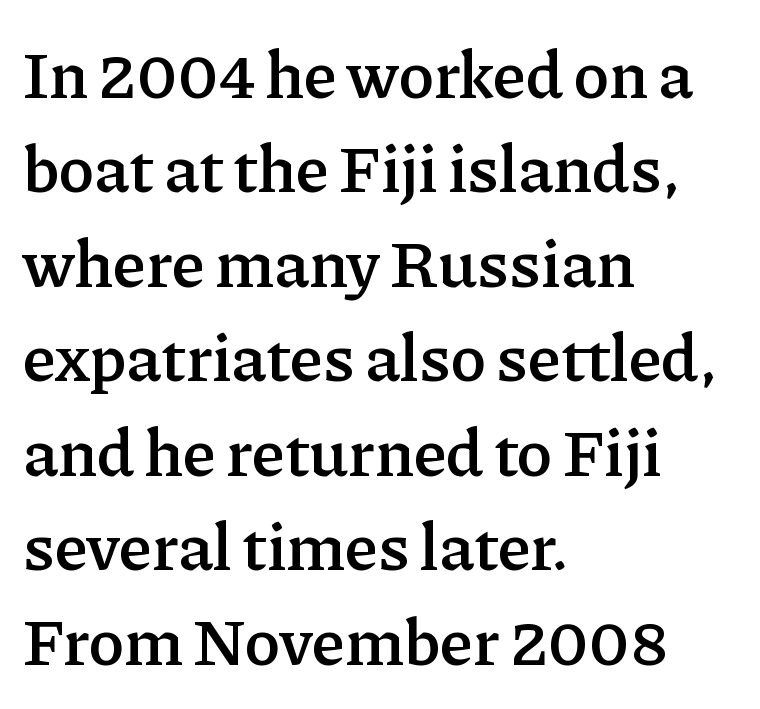
Underline: absent. If you drew a line through each stem, it would be perfectly vertical. The face used here is seriffed, in the tradition of book romans. A semibold gives these letters moderate extra thickness, short of bold. These lines are set flush left with a ragged right edge.
